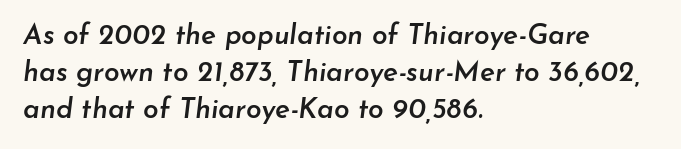
Proportional: the letters do not fall into vertical columns. The horizontal fit of the characters is conventional and even. The glyphs are unaccompanied by any horizontal stroke below them. Whoever set this chose a conventional vertical rhythm.
